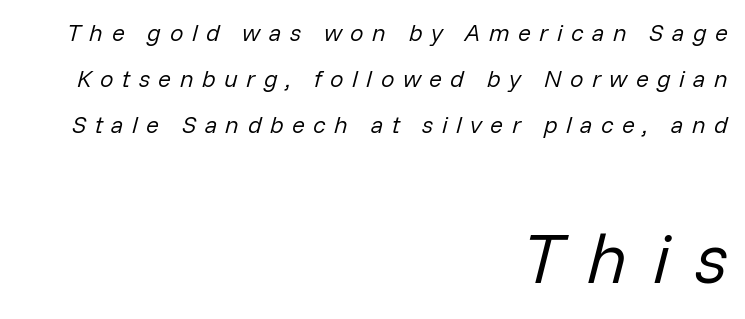
{"italic": "yes", "lean": "right", "slant_degrees": 14, "bold": "no", "weight": "regular", "width": "normal", "stroke_contrast": "low", "x_height": "medium", "monospaced": "no", "underline": "no", "align": "right", "line_spacing": "loose", "line_spacing_ratio": 1.92, "letter_spacing": "wide", "letter_spacing_em": 0.35, "larger_block": "second", "size_ratio": 2.96, "glyph_px": 71}
